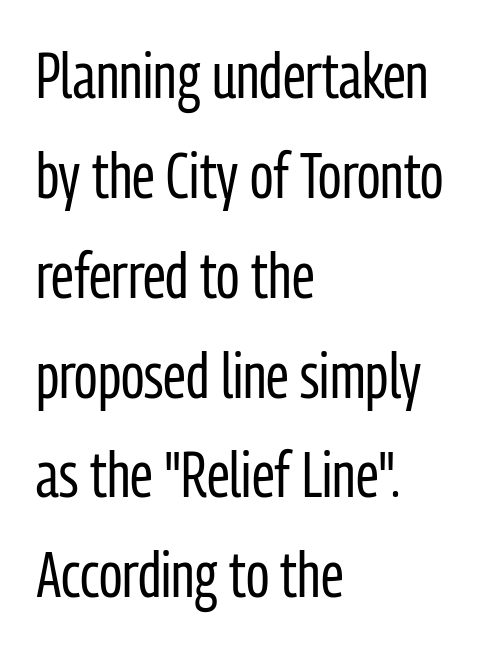
Is this a fixed-width face? No — the glyphs have proportional, varying widths. The typography opts for an upright posture over an oblique one. The strokes carry an ordinary text weight at most. Descenders hang freely into open space. Font category for this specimen: sans-serif.
